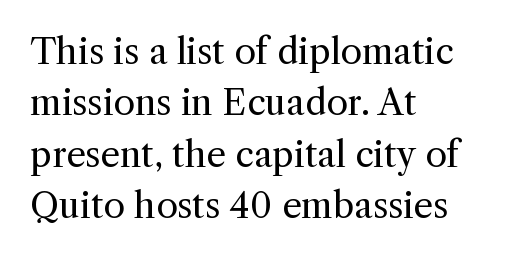
This sample keeps an unexceptional amount of space between lines. Short note: letters normally spaced. Think of a printed novel: that variable character pitch is what you see here. Notice how the stems are strictly vertical — no italics here.
